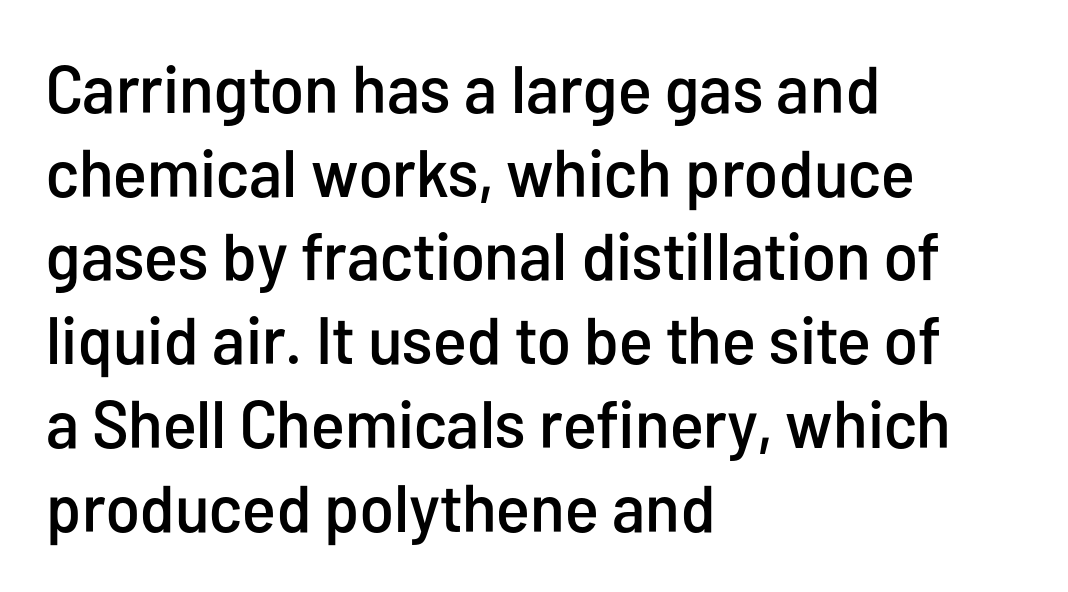
Where is the straight margin? On the left. Line spacing here is normal. Letter spacing: default. You could not count columns in this text — the font is proportionally spaced.
